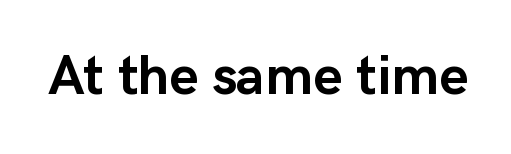
The image shows 56 px semibold sans-serif type, upright; set normal letter spacing, not underlined; low stroke contrast and a medium x-height.
